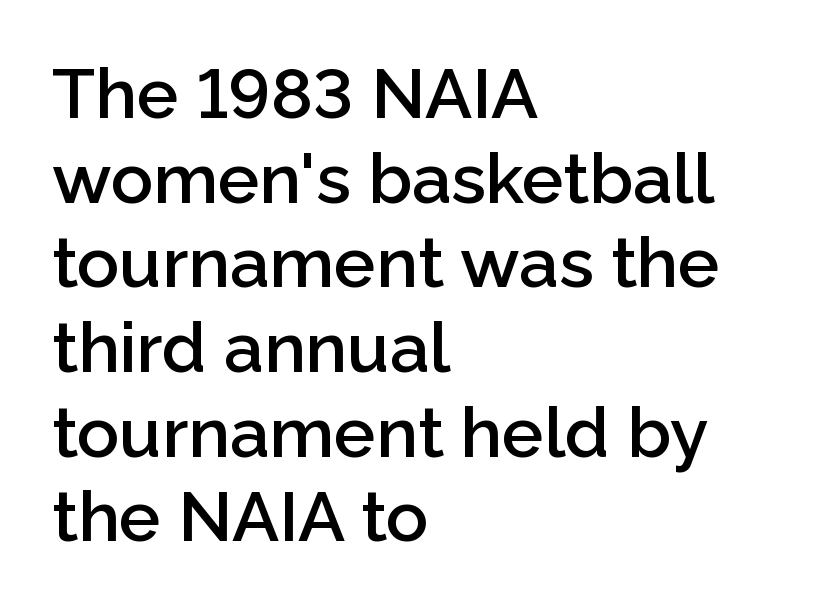
The rendering anchors every line to the left-hand side. Letter spacing: default. Letters rest on an invisible, unmarked baseline. Italic? Not at all — the glyphs are vertical. The font family rendered here belongs to the sans-serif group. The letters advance in unequal steps, a hallmark of proportional type.
